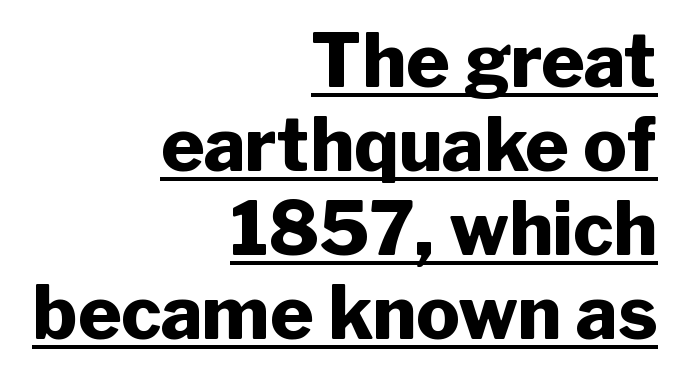
{"serif": "no", "italic": "no", "bold": "yes", "weight": "heavy", "width": "normal", "stroke_contrast": "low", "x_height": "medium", "monospaced": "no", "underline": "yes", "align": "right", "line_spacing": "tight", "line_spacing_ratio": 1.15, "letter_spacing": "normal", "letter_spacing_em": 0.0, "glyph_px": 73}
